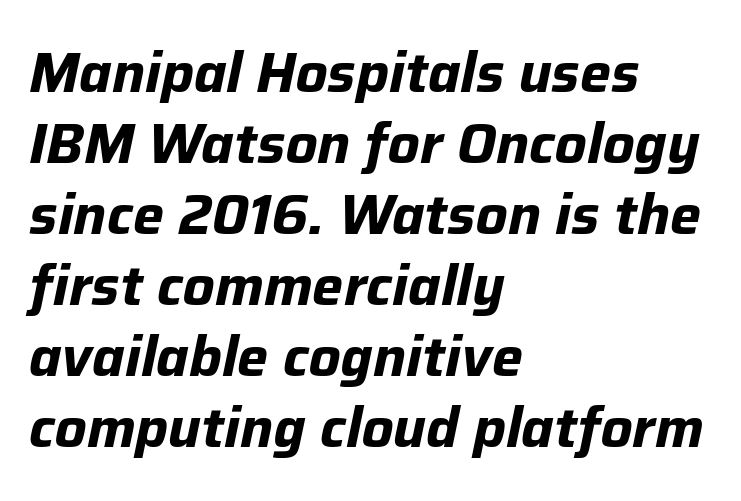
The text block is weighted toward the left margin, trailing off unevenly rightward. Characters follow at the spacing the type designer built in. The letters advance in unequal steps, a hallmark of proportional type. The space beneath each line is pristine and unruled.
